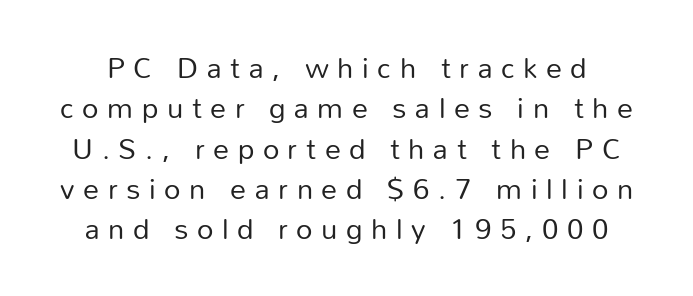
Classification — sans serif. This sample has the flowing, uneven cadence of proportional lettering. The text block is weighted toward neither margin, spreading evenly from the middle. Reading down the column, the eye jumps a familiar distance to each next line. The typesetting does not lean heavy: it is not bold.
